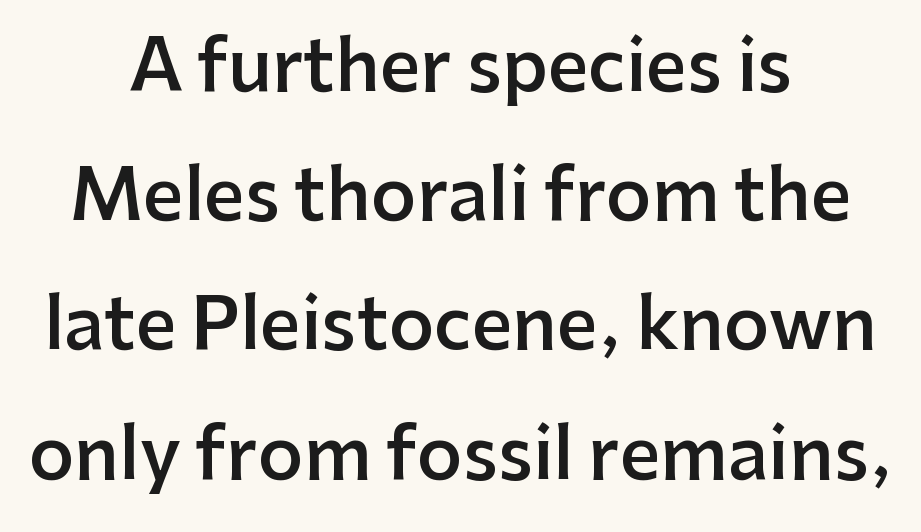
{"serif": "no", "italic": "no", "bold": "semi", "weight": "semibold", "width": "normal", "stroke_contrast": "low", "x_height": "medium", "monospaced": "no", "underline": "no", "align": "center", "line_spacing_ratio": 1.82, "letter_spacing": "normal", "letter_spacing_em": 0.0, "glyph_px": 71}
